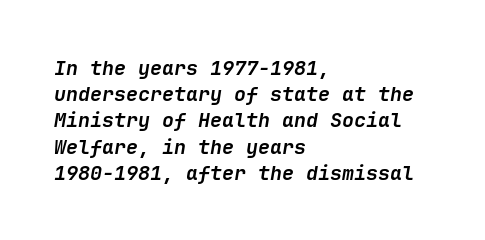
Q: Is the text bold? A: Yes.
Q: Is the text italic (slanted)? A: Yes, it leans right by about 9 degrees.
Q: Is the text underlined? A: No.
Q: How is the paragraph aligned? A: Left-aligned.
Q: Is the spacing between letters normal or unusually wide? A: Normal.
Q: Is the spacing between lines tight, normal or loose? A: Normal.
